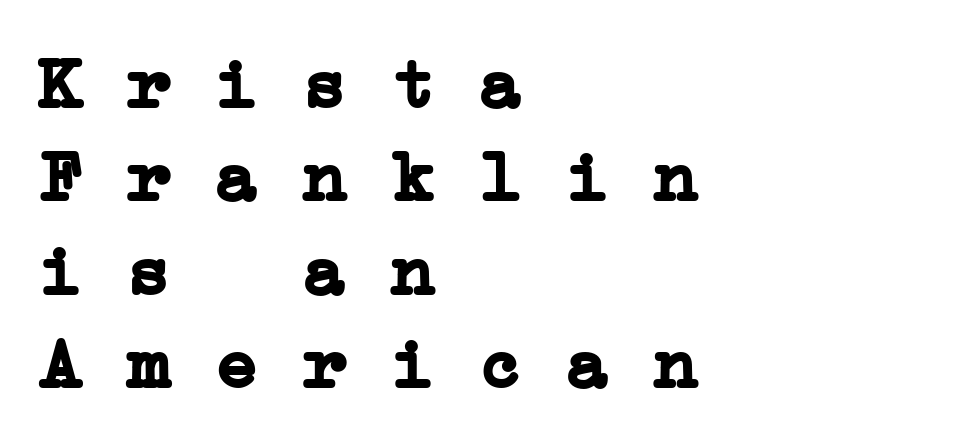
The rows are spaced the way most documents space them. This rendering employs a face with finishing strokes, i.e., a serif. In CSS terms this would be text-align: left. Fixed-width glyphs throughout — classic coding-font behaviour. Decoration check: the copy has no underline.
